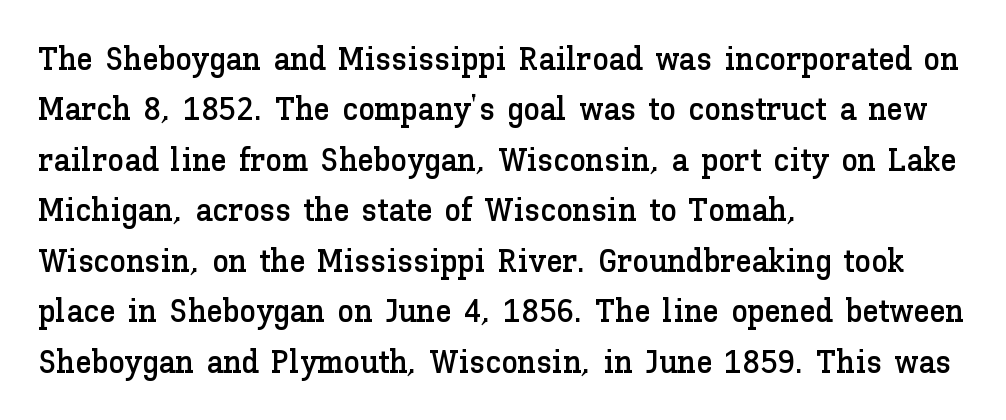
{"italic": "no", "width": "normal", "stroke_contrast": "low", "x_height": "medium", "monospaced": "no", "underline": "no", "align": "left", "line_spacing": "normal", "line_spacing_ratio": 1.53, "letter_spacing": "normal", "letter_spacing_em": 0.0, "glyph_px": 33}
